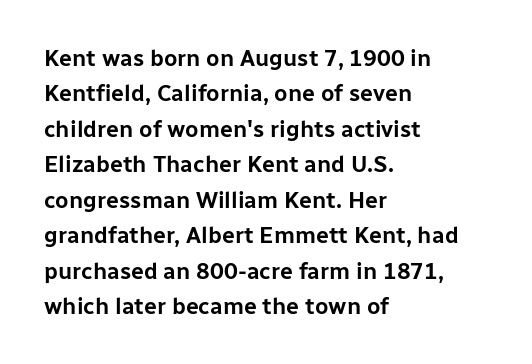
Nope, not italic — everything's standing straight. Words appear dense and cohesive because spacing is normal. The baseline area is clear. These lines sit exactly where default settings would place them. The compositor pushed each line to the left boundary.
